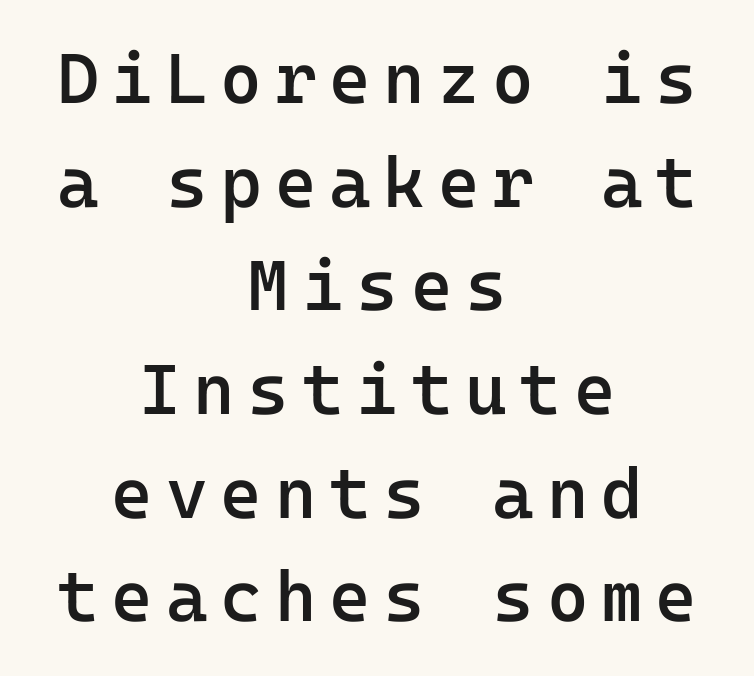
The image shows 71 px semibold sans-serif type, upright, monospaced; set centered, normal line spacing (1.46x), not underlined; low stroke contrast and a medium x-height.
